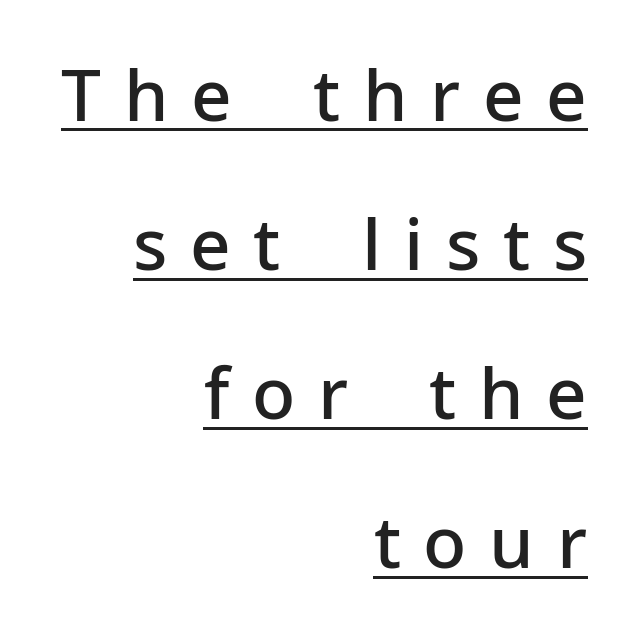
This is the in-between weight designers call semibold or demi. The typeface chosen for these lines omits serifs. The type is letterspaced generously, with wide tracking. Descenders here cross a horizontal rule under the line. The lines are quadded right. Loosely led — the rows are spread out.
